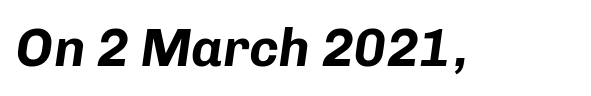
The image shows 53 px bold type, italic (leaning right); set normal letter spacing, not underlined; low stroke contrast and a medium x-height.
